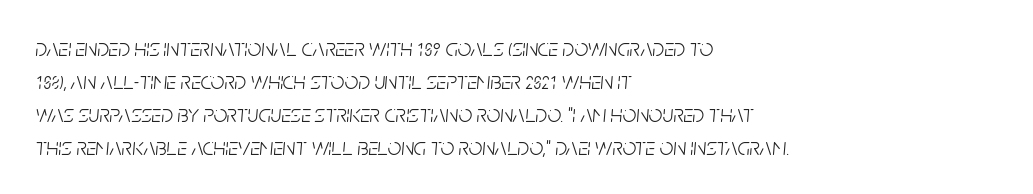
The image shows 24 px text type, italic (leaning right); set left-aligned, normal line spacing (1.37x), normal letter spacing, not underlined.
